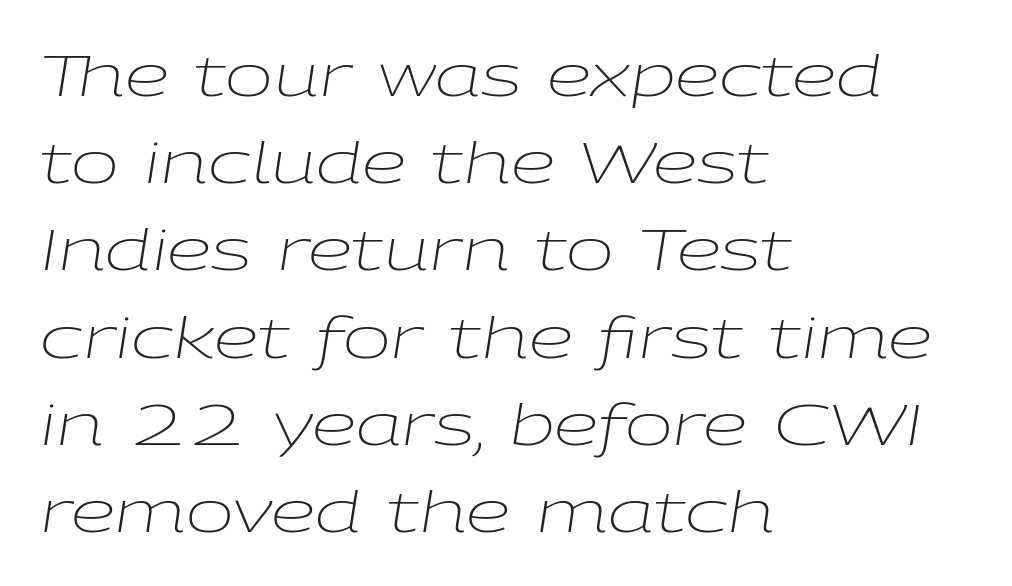
{"italic": "yes", "lean": "right", "slant_degrees": 9, "bold": "no", "weight": "light", "width": "wide", "stroke_contrast": "low", "x_height": "medium", "monospaced": "no", "underline": "no", "align": "left", "line_spacing": "normal", "line_spacing_ratio": 1.53, "letter_spacing": "normal", "letter_spacing_em": 0.0, "glyph_px": 57}
